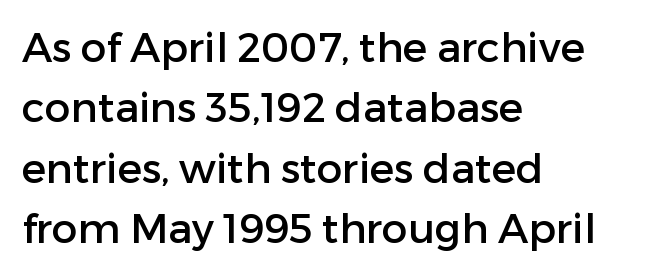
{"serif": "no", "italic": "no", "width": "normal", "stroke_contrast": "low", "x_height": "medium", "monospaced": "no", "underline": "no", "align": "left", "line_spacing": "normal", "line_spacing_ratio": 1.47, "letter_spacing": "normal", "letter_spacing_em": 0.0, "glyph_px": 41}
